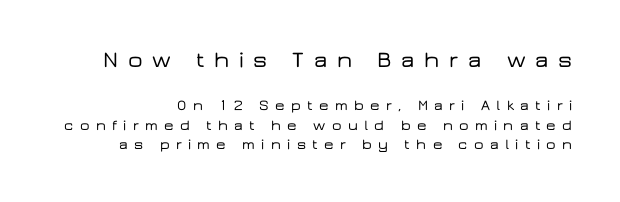
The image shows 23 px text type, upright; set normal line spacing (1.32x), unusually wide letter spacing (+0.42 em), not underlined; the first (top) block is 1.53x larger.
